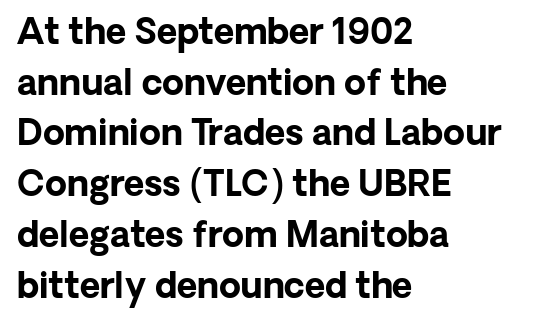
Q: Is the text bold? A: Yes.
Q: Is the text italic (slanted)? A: No, it is upright.
Q: Is the typeface a serif or a sans-serif typeface? A: Sans-serif.
Q: Is the text underlined? A: No.
Q: How is the paragraph aligned? A: Left-aligned.
Q: Is the spacing between letters normal or unusually wide? A: Normal.
Q: Is the spacing between lines tight, normal or loose? A: Normal.
Q: Width (condensed, normal, or wide)? A: Normal.
Q: Stroke contrast? A: Low.
Q: x-height? A: Medium.
Q: Monospaced? A: No.
